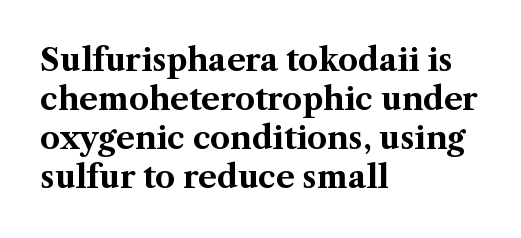
The strip under each line holds only bare page. Is there much room between lines? A standard amount, neither cramped nor airy. The letters advance in unequal steps, a hallmark of proportional type. This is roman type, the default non-slanted kind. A full-strength bold gives these letters their thick strokes. Short note: letters normally spaced.
